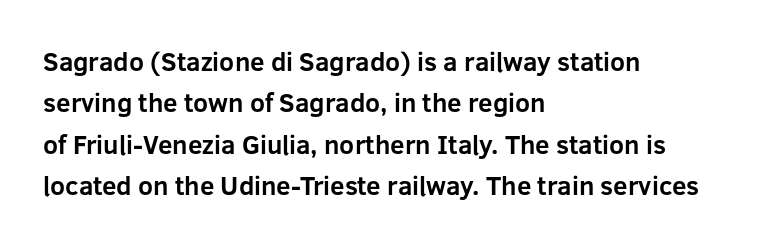
The image shows 26 px bold type, upright; set left-aligned, normal line spacing (1.59x), normal letter spacing, not underlined.
